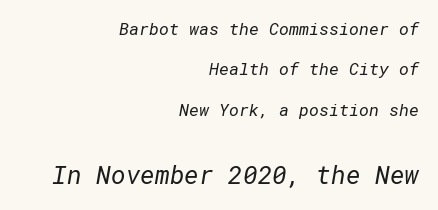
Q: Is the text bold? A: No.
Q: Is the text underlined? A: No.
Q: How is the paragraph aligned? A: Right-aligned.
Q: Is the spacing between letters normal or unusually wide? A: Normal.
Q: Is the spacing between lines tight, normal or loose? A: Loose.
Q: Which block of text is set in a larger size, the first (top) or the second (bottom)? A: The second (bottom) one.
